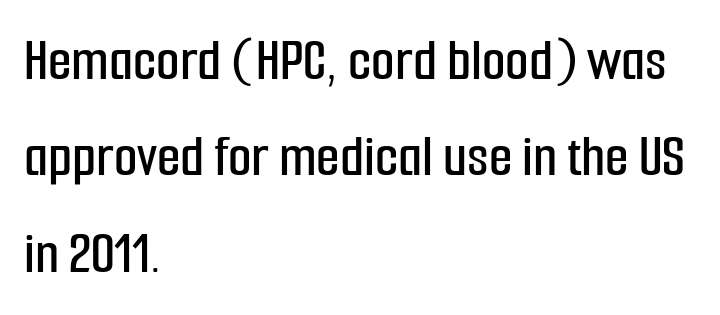
The image shows 61 px condensed sans-serif type, upright; set left-aligned, normal line spacing (1.58x), normal letter spacing, not underlined; low stroke contrast and a medium x-height.
